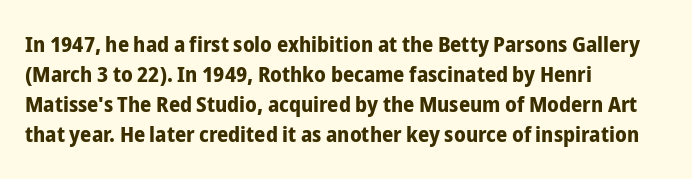
The paragraph shown leans on its left margin. This block has exactly the height ordinary leading produces. Italic: no, the glyphs are upright roman. The baseline area is clear.
